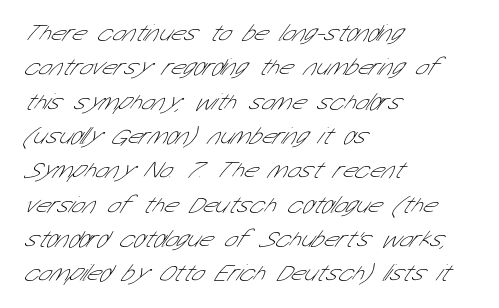
Underline: absent. These lines keep a tight, regular rhythm from letter to letter. Baseline-to-baseline distance is the conventional proportion of letter height. Which margin do the lines hug? The left one — the right edge is uneven. Bold? No — there's no thickening of the strokes.
